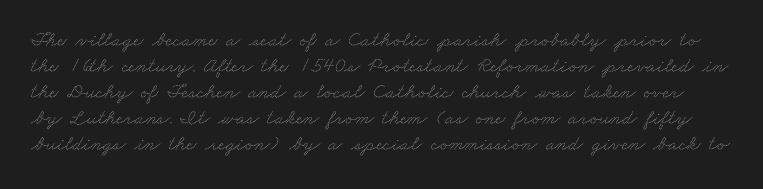
The foot of each line stays bare and open. Words appear dense and cohesive because spacing is normal. No heavy texture on the line: the type isn't bold.
